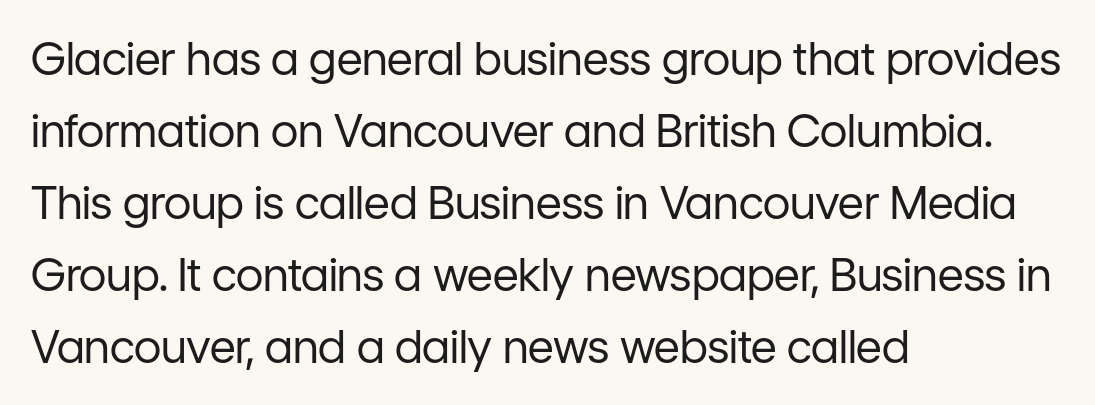
Q: Is the text bold? A: No.
Q: Is the text italic (slanted)? A: No, it is upright.
Q: Is the typeface a serif or a sans-serif typeface? A: Sans-serif.
Q: Is the text underlined? A: No.
Q: How is the paragraph aligned? A: Left-aligned.
Q: Is the spacing between letters normal or unusually wide? A: Normal.
Q: Is the spacing between lines tight, normal or loose? A: Normal.
Q: Width (condensed, normal, or wide)? A: Normal.
Q: Stroke contrast? A: Low.
Q: x-height? A: Medium.
Q: Monospaced? A: No.
